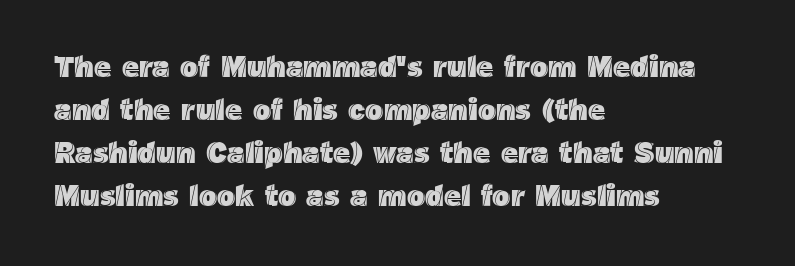
Standard letterfit; no display-style spreading of the glyphs. Rendered with straight, roman letterforms. The rendering uses a moderate line-height, typical for paragraphs. The passage shown is not underscored anywhere. These lines are rendered in a variable-pitch font.
